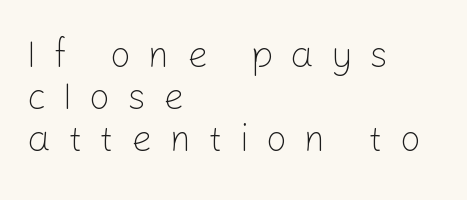
The image shows 37 px light sans-serif type, upright; set left-aligned, tight line spacing (1.13x), unusually wide letter spacing (+0.46 em), not underlined; low stroke contrast and a medium x-height.
